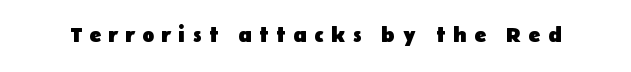
Short note: letters widely spaced. Check under the words: just untouched page. If you drew a line through each stem, it would be perfectly vertical. The passage shown is emphatically bold.
